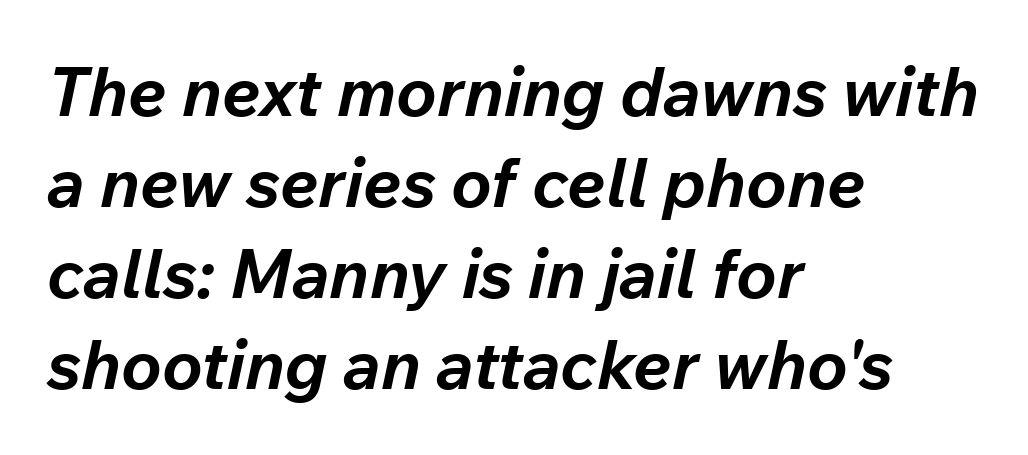
No word sits above an underline. An italicized treatment has been applied to the whole sample. Notice how thick the strokes are: this is what a full bold looks like. Regarding leading, the lines here are spaced in the standard way. Varying glyph widths throughout — classic text-font behaviour.
